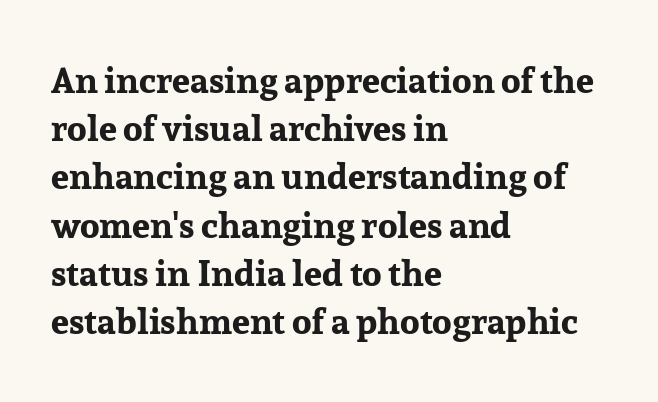
Spacing between characters is what you'd get straight out of the box. Proportional: the letters do not fall into vertical columns. The letters stand upright; this is a roman face. A classic flush-left, rag-right setting is used for this passage. Every letter is thick-stroked: bold, no question.
